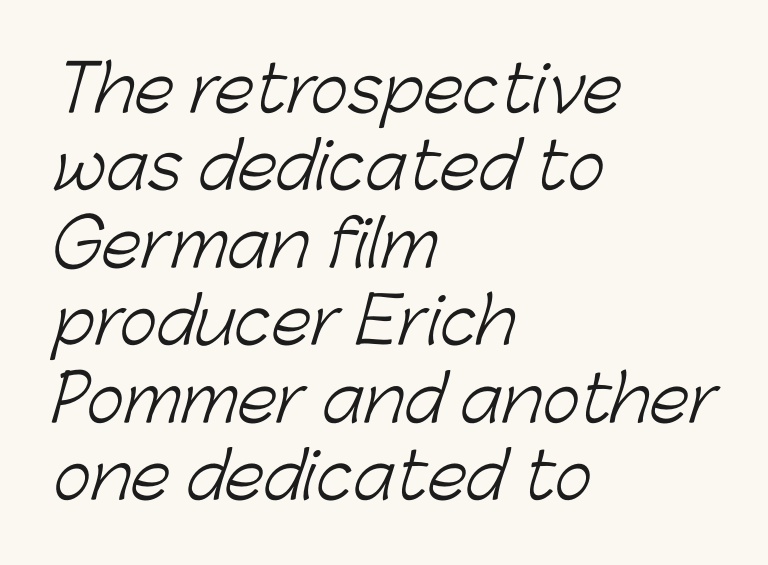
Q: Is the text bold? A: No.
Q: Is the typeface a serif or a sans-serif typeface? A: Sans-serif.
Q: Is the text underlined? A: No.
Q: How is the paragraph aligned? A: Left-aligned.
Q: Is the spacing between letters normal or unusually wide? A: Normal.
Q: Width (condensed, normal, or wide)? A: Normal.
Q: Stroke contrast? A: Low.
Q: x-height? A: Medium.
Q: Monospaced? A: No.
